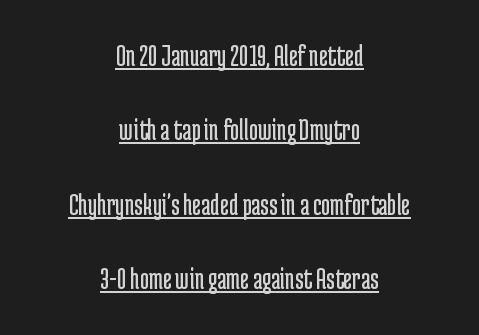
{"serif": "no", "italic": "no", "bold": "no", "weight": "regular", "width": "condensed", "stroke_contrast": "low", "x_height": "medium", "monospaced": "no", "underline": "yes", "align": "center", "line_spacing": "loose", "line_spacing_ratio": 2.4, "letter_spacing": "normal", "letter_spacing_em": 0.0, "glyph_px": 31}
